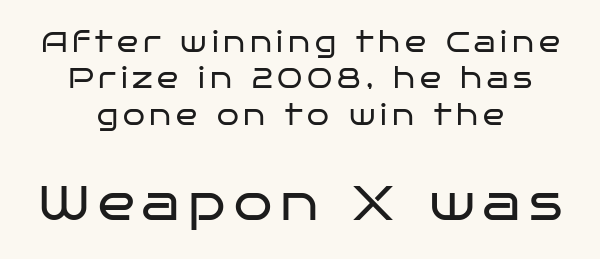
The characters are drawn with everyday or finer stroke widths. Observe the absence of serifs on each vertical stroke in this sample. This sample keeps an unexceptional amount of space between lines. These two chunks differ in scale, with the bottom chunk taking the larger measure.
